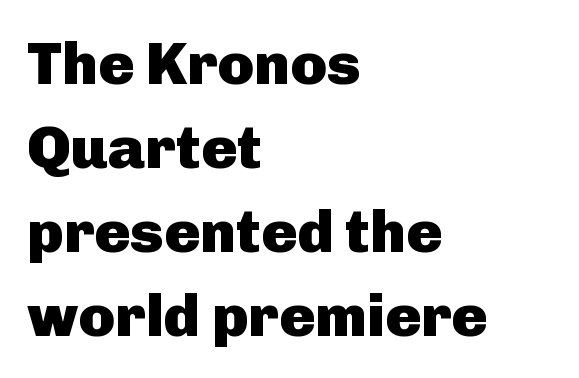
Inter-character spacing is left at the font's built-in metrics. If you drew a line through each stem, it would be perfectly vertical. The rendering anchors every line to the left-hand side. Glance below the letters and you will spot only blank space. The rendering shows plain stroke endings on the letterforms — a sans-serif design.
